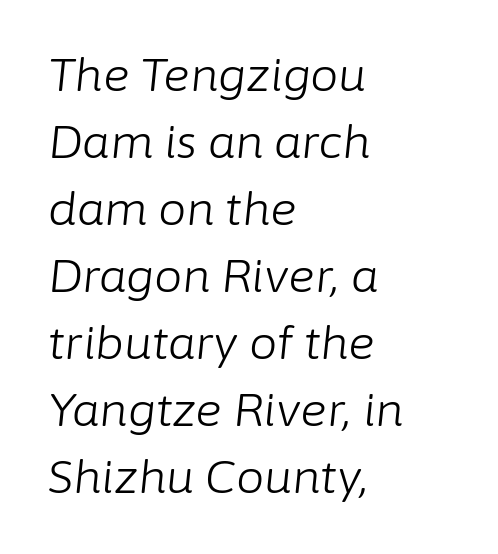
Q: Is the text bold? A: No.
Q: Is the text italic (slanted)? A: Yes, it leans right by about 6 degrees.
Q: Is the text underlined? A: No.
Q: How is the paragraph aligned? A: Left-aligned.
Q: Is the spacing between letters normal or unusually wide? A: Normal.
Q: Is the spacing between lines tight, normal or loose? A: Normal.
Q: Width (condensed, normal, or wide)? A: Normal.
Q: Stroke contrast? A: Low.
Q: x-height? A: Medium.
Q: Monospaced? A: No.
